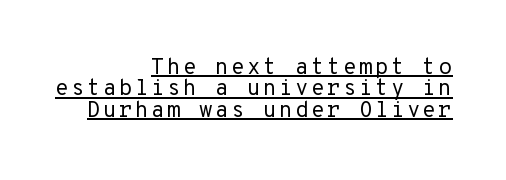
The image shows 22 px text type, upright; set right-aligned, tight line spacing (0.97x), underlined.
